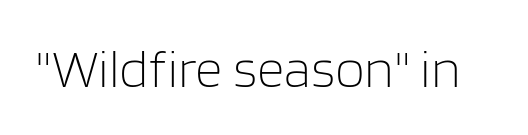
The type family on display is of the sans-serif kind. The letterforms sit shoulder to shoulder at normal distance. Unlike italic type, these characters show no tilt at all. Lines of text with bare space underneath. Ink coverage per letter is moderate at most. The rendering uses natural spacing where letterforms have individual widths.
